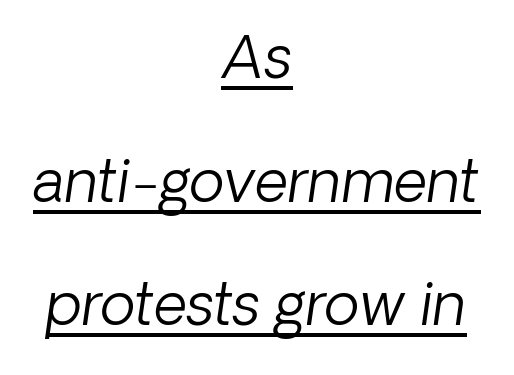
{"serif": "no", "bold": "no", "weight": "light", "width": "normal", "stroke_contrast": "low", "x_height": "medium", "monospaced": "no", "underline": "yes", "align": "center", "line_spacing": "loose", "line_spacing_ratio": 2.13, "letter_spacing": "normal", "letter_spacing_em": 0.0, "glyph_px": 58}
